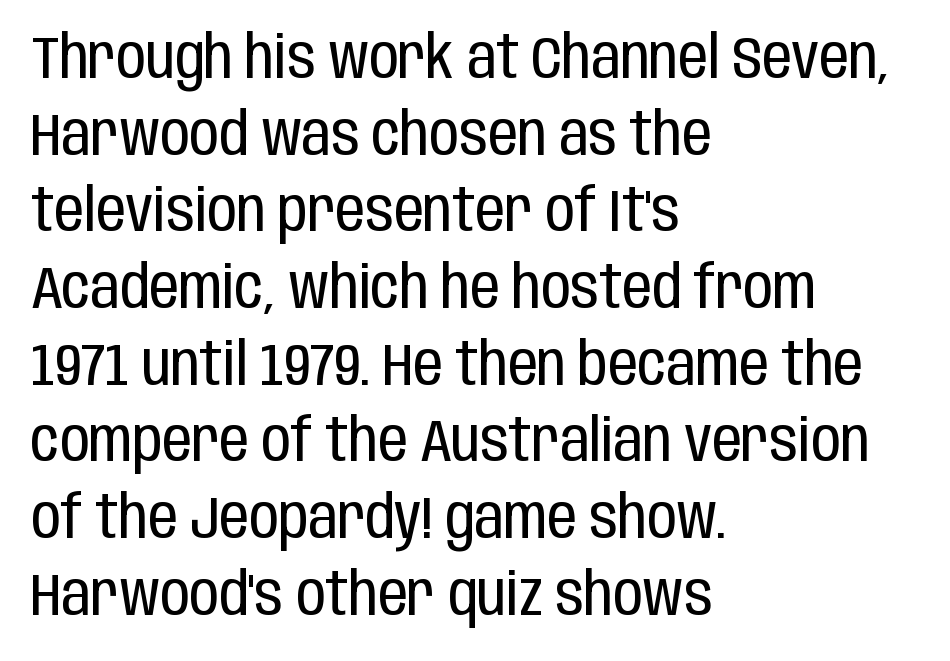
{"serif": "no", "italic": "no", "bold": "no", "weight": "regular", "width": "condensed", "stroke_contrast": "low", "x_height": "large", "monospaced": "no", "underline": "no", "align": "left", "line_spacing": "normal", "line_spacing_ratio": 1.3, "letter_spacing": "normal", "letter_spacing_em": 0.0, "glyph_px": 59}
